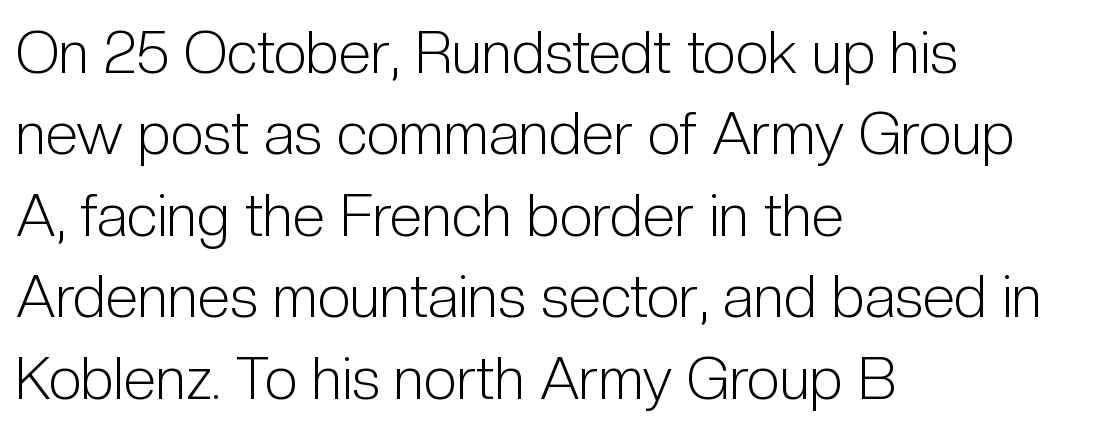
The image shows 59 px light, condensed sans-serif type, upright; set left-aligned, normal line spacing (1.38x), normal letter spacing, not underlined; low stroke contrast and a medium x-height.
